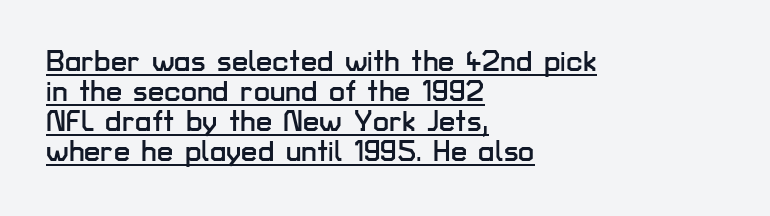
Here the designer chose a conventional face with non-uniform glyph widths. Look at the bottom of the vertical strokes: they stop flat, with no serifs. Very little white space separates one row of letters from the next. Between one letter and the next there's only the usual sliver of space. Where is the straight margin? On the left.
